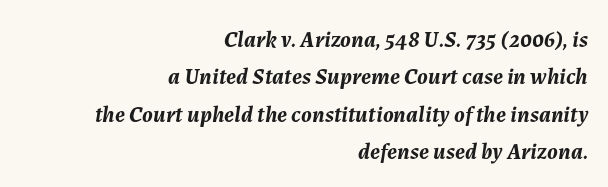
{"italic": "yes", "lean": "right", "slant_degrees": 7, "bold": "yes", "underline": "no", "align": "right", "line_spacing": "normal", "line_spacing_ratio": 1.63, "letter_spacing": "normal", "letter_spacing_em": 0.0, "glyph_px": 23}
